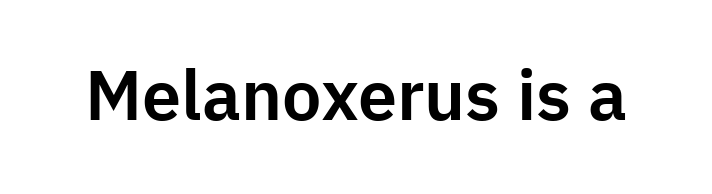
Q: Is the text italic (slanted)? A: No, it is upright.
Q: Is the typeface a serif or a sans-serif typeface? A: Sans-serif.
Q: Is the text underlined? A: No.
Q: Is the spacing between letters normal or unusually wide? A: Normal.
Q: Width (condensed, normal, or wide)? A: Normal.
Q: Stroke contrast? A: Low.
Q: x-height? A: Medium.
Q: Monospaced? A: No.
